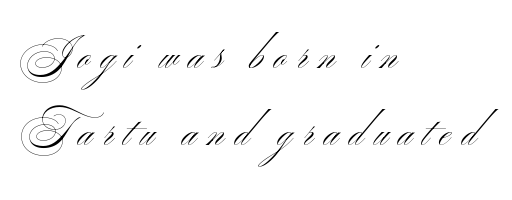
The image shows 39 px light, wide sans-serif type; set left-aligned, loose line spacing (1.98x), unusually wide letter spacing (+0.27 em), not underlined; medium stroke contrast and a small x-height.
